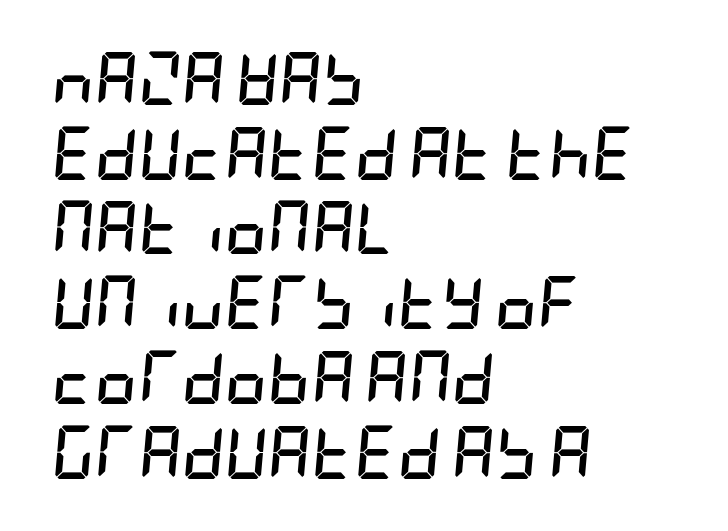
Layout note: lines flush left. Set as a true bold cut, around the 700 mark. Is the type slanted? Yes — the strokes lean at a clear angle. The baseline area is clear.
